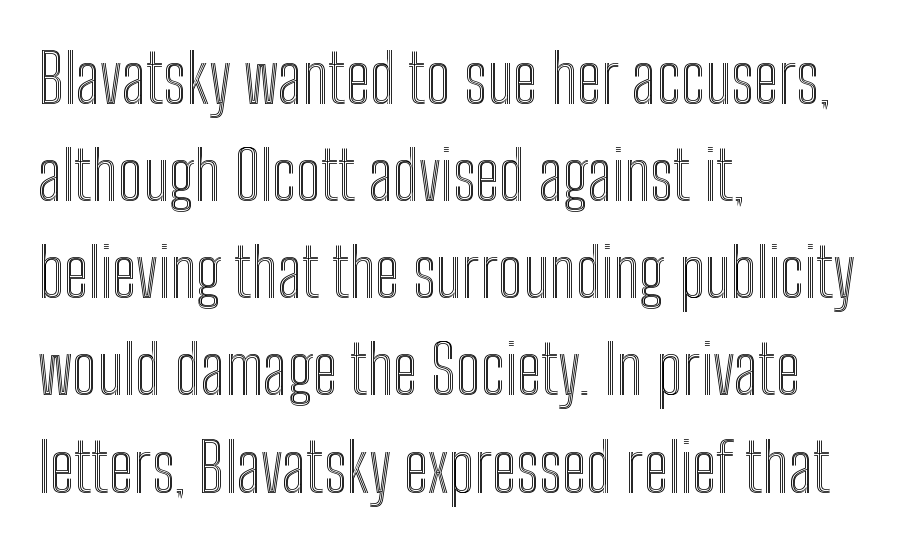
Q: Is the text italic (slanted)? A: No, it is upright.
Q: Is the text underlined? A: No.
Q: How is the paragraph aligned? A: Left-aligned.
Q: Is the spacing between letters normal or unusually wide? A: Normal.
Q: Is the spacing between lines tight, normal or loose? A: Normal.
Q: Width (condensed, normal, or wide)? A: Condensed.
Q: x-height? A: Medium.
Q: Monospaced? A: No.
